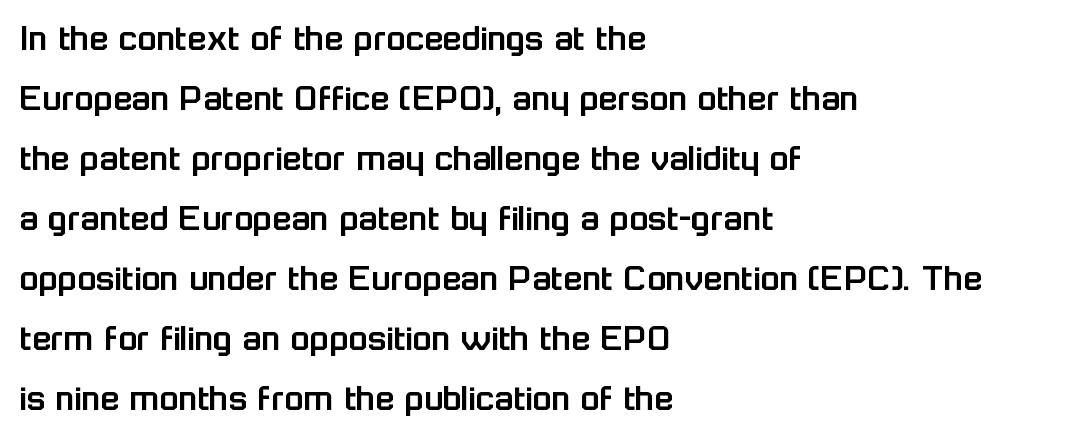
{"serif": "no", "italic": "no", "width": "normal", "stroke_contrast": "low", "x_height": "medium", "monospaced": "no", "underline": "no", "align": "left", "line_spacing": "normal", "line_spacing_ratio": 1.54, "letter_spacing": "normal", "letter_spacing_em": 0.0, "glyph_px": 39}
